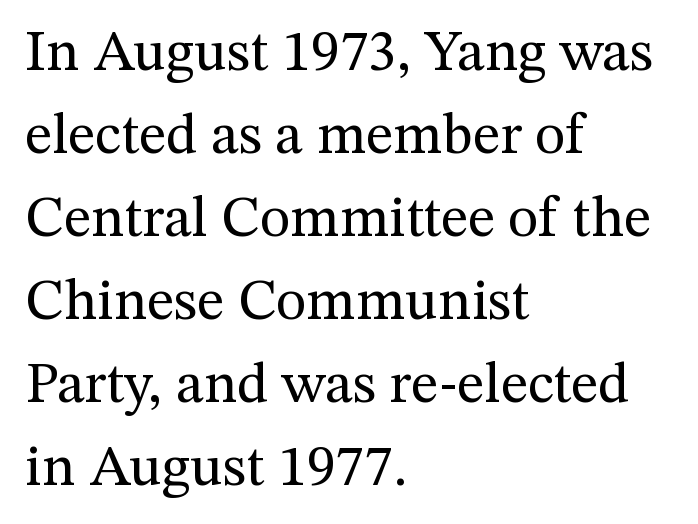
This rendering features lettering with no underline. Does extra space separate the letters? No, they use regular spacing. The strokes carry an ordinary text weight at most. The face used here is proportionally spaced, like ordinary book or web type. This sample keeps an unexceptional amount of space between lines. Italic? Not at all — the glyphs are vertical.
